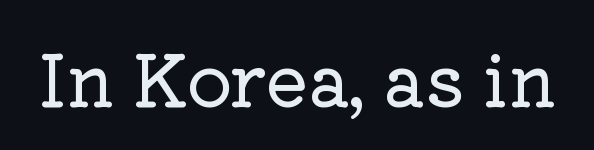
The image shows 71 px serif type, upright; set normal letter spacing, not underlined; low stroke contrast and a medium x-height.
